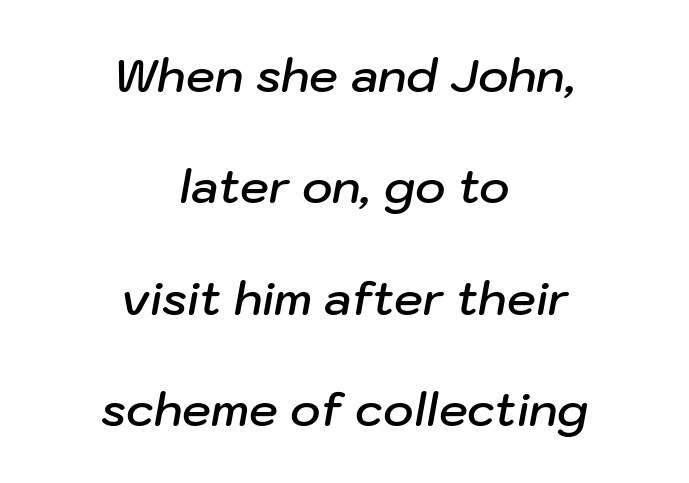
This rendering leaves character spacing at its baseline value. The words here are not underlined. The paragraph shown floats in the horizontal middle. Think of a printed novel: that variable character pitch is what you see here. Summary of vertical rhythm: relaxed, with wide interline spacing.
